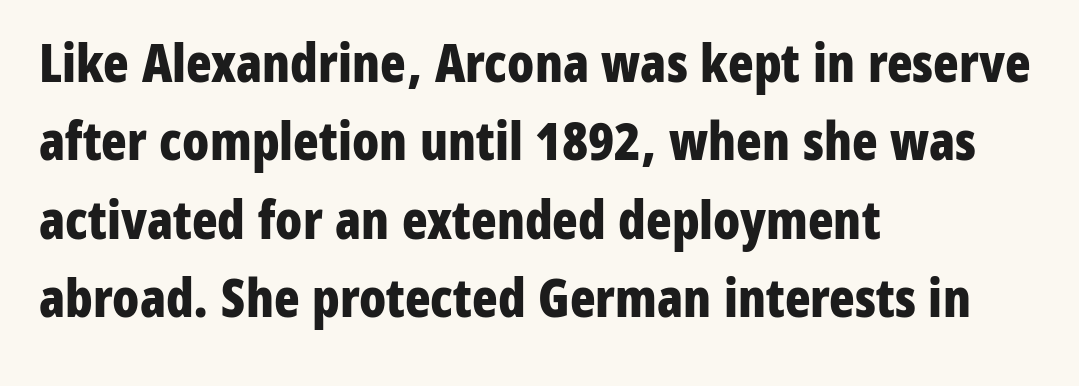
Q: Is the text bold? A: Yes.
Q: Is the text italic (slanted)? A: No, it is upright.
Q: Is the typeface a serif or a sans-serif typeface? A: Sans-serif.
Q: Is the text underlined? A: No.
Q: How is the paragraph aligned? A: Left-aligned.
Q: Is the spacing between letters normal or unusually wide? A: Normal.
Q: Is the spacing between lines tight, normal or loose? A: Normal.
Q: Width (condensed, normal, or wide)? A: Condensed.
Q: Stroke contrast? A: Low.
Q: x-height? A: Medium.
Q: Monospaced? A: No.
